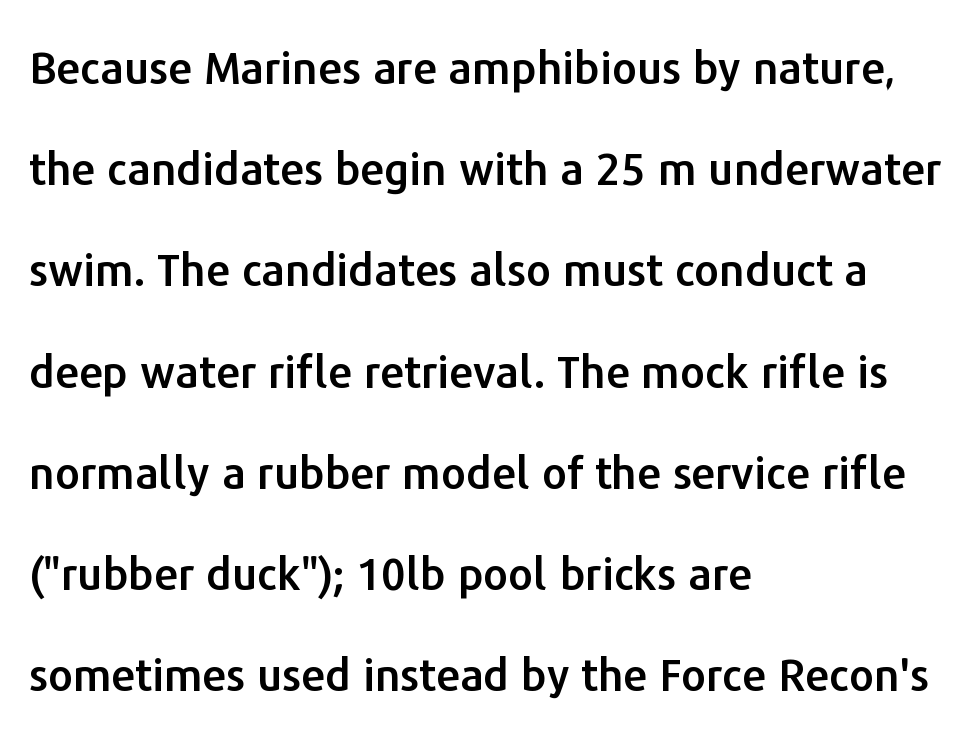
The image shows 44 px sans-serif type, upright; set left-aligned, loose line spacing (2.3x), normal letter spacing, not underlined; low stroke contrast and a medium x-height.
